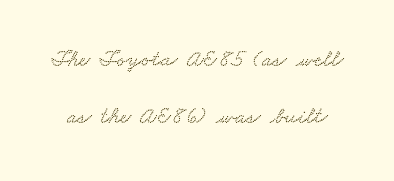
The image shows 23 px text type; set loose line spacing (2.47x), normal letter spacing, not underlined.
